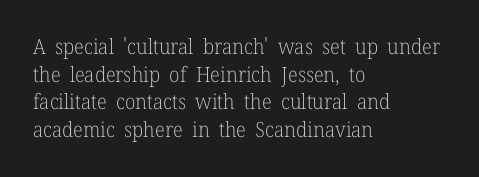
{"italic": "no", "bold": "no", "underline": "no", "align": "left", "line_spacing": "normal", "line_spacing_ratio": 1.31, "letter_spacing": "normal", "letter_spacing_em": 0.0, "glyph_px": 21}
